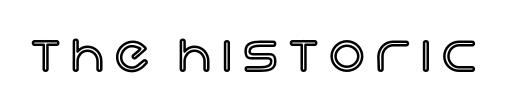
The image shows 50 px text type, upright; set unusually wide letter spacing (+0.22 em), not underlined; a large x-height.
